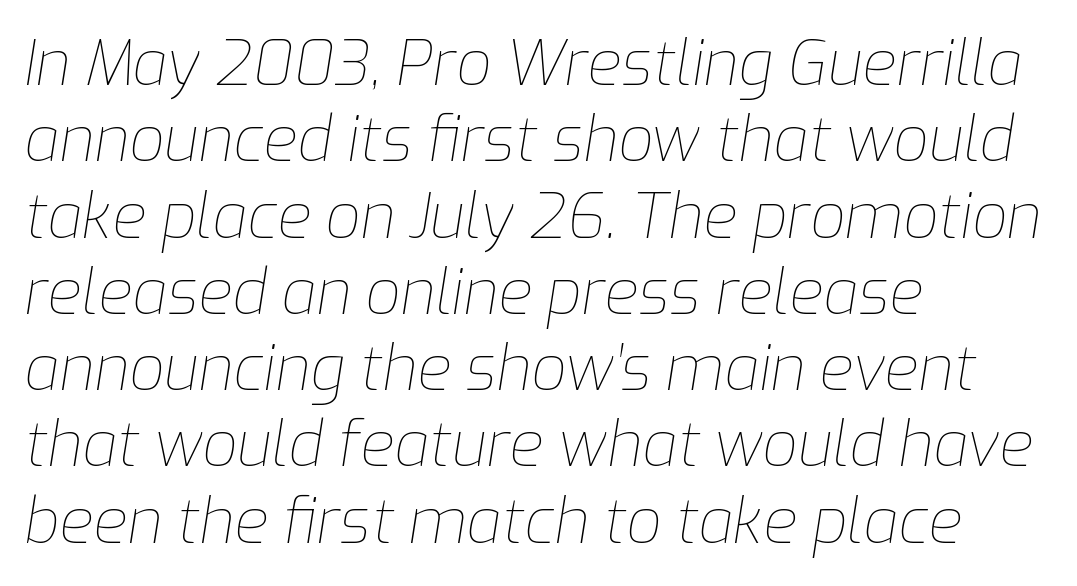
The paragraph shown leans on its left margin. How are the letters spaced? Ordinarily, with no added tracking. Do the characters align in a grid? No, the font is proportional. Posture: slanted.
